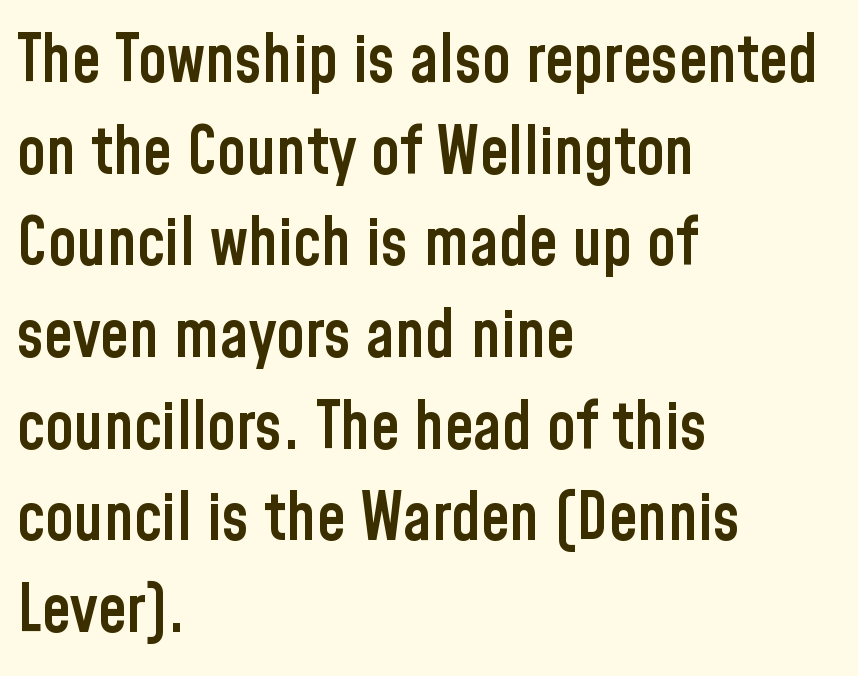
The image shows 65 px semibold, condensed sans-serif type, upright; set left-aligned, normal line spacing (1.41x), normal letter spacing, not underlined; low stroke contrast and a medium x-height.
